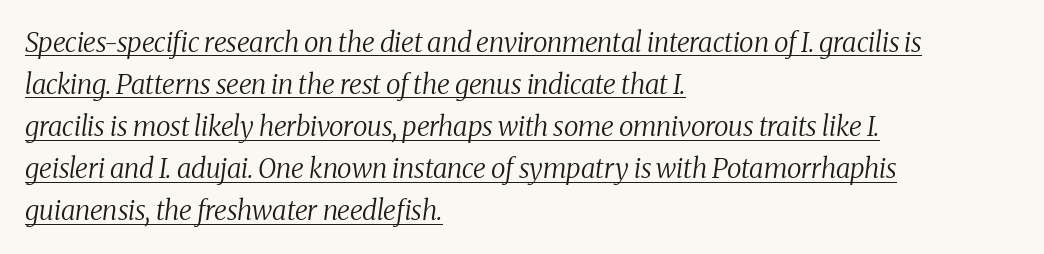
Q: Is the text bold? A: No.
Q: Is the text italic (slanted)? A: Yes, it leans right by about 8 degrees.
Q: Is the text underlined? A: Yes.
Q: How is the paragraph aligned? A: Left-aligned.
Q: Is the spacing between letters normal or unusually wide? A: Normal.
Q: Is the spacing between lines tight, normal or loose? A: Normal.
